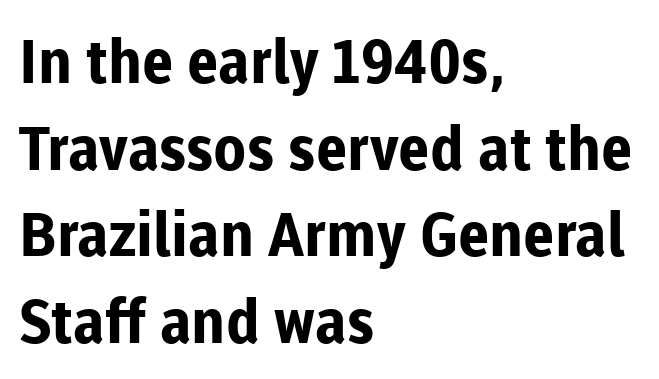
Leftover space on each line is placed entirely after the last word. I'd call this a sans setting — the letters go barefoot. The lines sit at an ordinary, default distance from one another. Italic? Not at all — the glyphs are vertical. The rendering uses natural spacing where letterforms have individual widths. The characters look thick and weighty, a clear bold.
